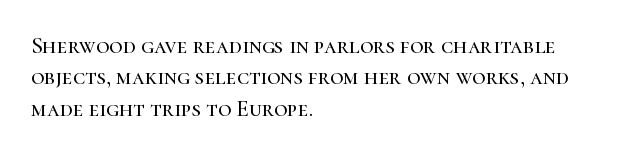
The passage shown is not underscored anywhere. The line texture is even and compact thanks to regular tracking. Nope, not italic — everything's standing straight. Each line starts at the same left margin while the right side varies. Notice how descenders clear the ascenders below comfortably — that's standard leading.
